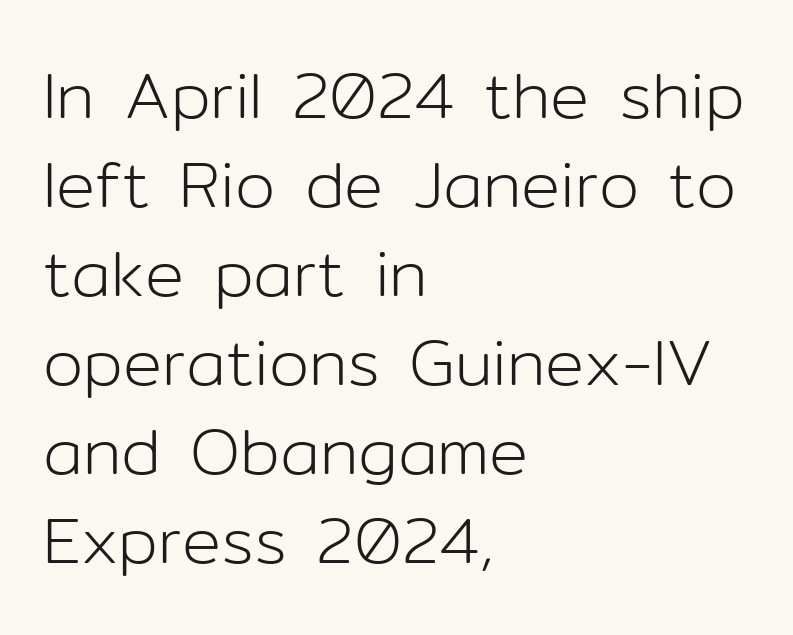
The image shows 65 px light sans-serif type, upright; set left-aligned, normal line spacing (1.37x), normal letter spacing, not underlined; low stroke contrast and a medium x-height.
